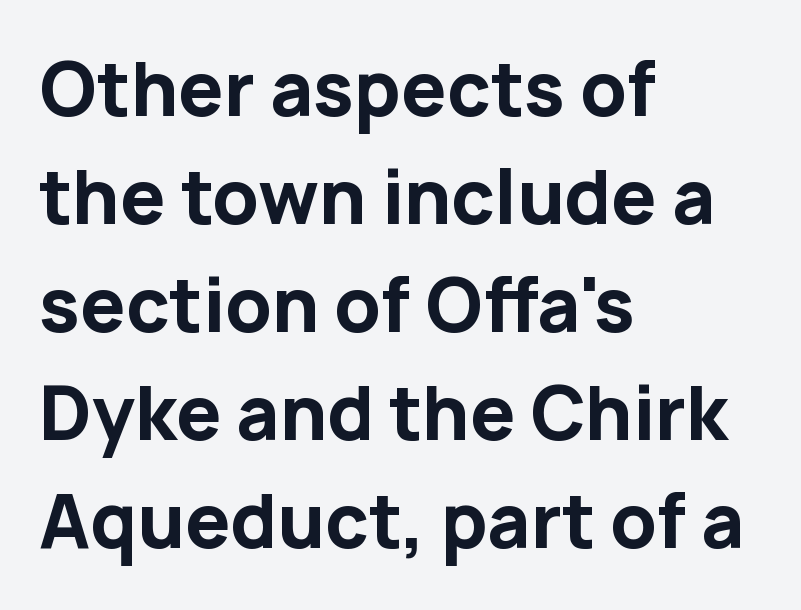
The image shows 72 px bold sans-serif type, upright; set left-aligned, normal line spacing (1.5x), normal letter spacing, not underlined; low stroke contrast and a medium x-height.
